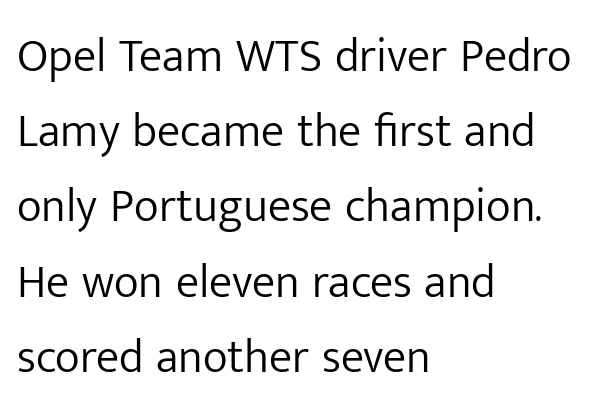
Q: Is the text bold? A: No.
Q: Is the text italic (slanted)? A: No, it is upright.
Q: Is the typeface a serif or a sans-serif typeface? A: Sans-serif.
Q: Is the text underlined? A: No.
Q: How is the paragraph aligned? A: Left-aligned.
Q: Is the spacing between letters normal or unusually wide? A: Normal.
Q: Is the spacing between lines tight, normal or loose? A: Normal.
Q: Width (condensed, normal, or wide)? A: Normal.
Q: Stroke contrast? A: Low.
Q: x-height? A: Medium.
Q: Monospaced? A: No.
